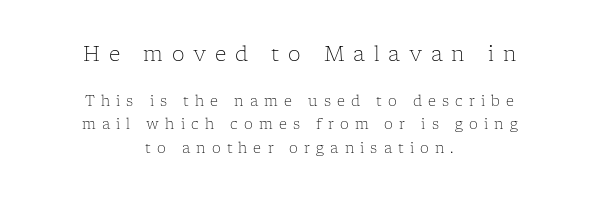
The image shows 20 px text type, upright; set centered, normal line spacing (1.69x), unusually wide letter spacing (+0.44 em), not underlined; the first (top) block is 1.43x larger.
